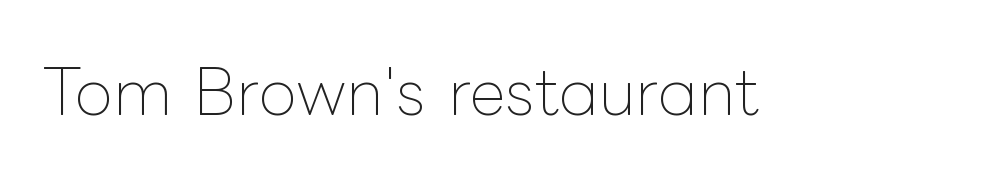
The image shows 62 px thin type, upright; set normal letter spacing, not underlined; low stroke contrast and a medium x-height.
